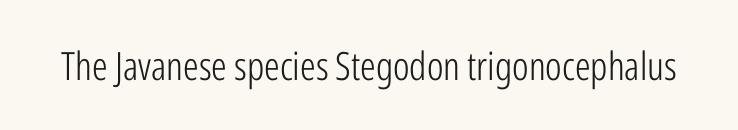
The image shows 39 px light, condensed sans-serif type, upright; set normal letter spacing, not underlined; low stroke contrast and a medium x-height.
